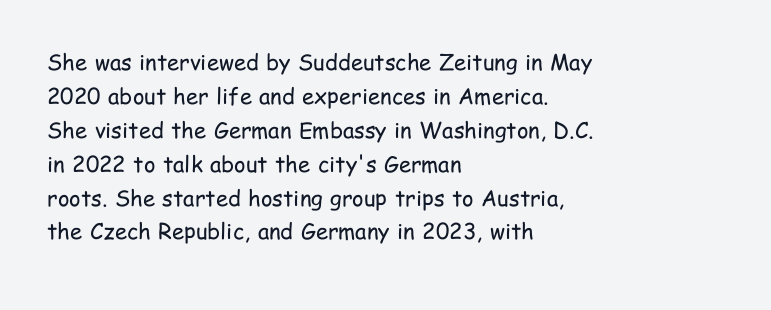
Q: Is the text bold? A: No.
Q: Is the text italic (slanted)? A: No, it is upright.
Q: Is the text underlined? A: No.
Q: How is the paragraph aligned? A: Left-aligned.
Q: Is the spacing between letters normal or unusually wide? A: Normal.
Q: Is the spacing between lines tight, normal or loose? A: Normal.
